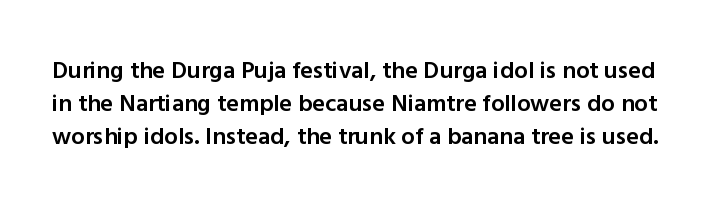
The image shows 24 px text type, upright; set normal line spacing (1.37x), normal letter spacing, not underlined.
